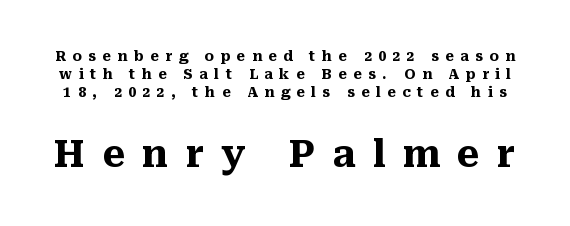
Q: Is the text bold? A: Yes.
Q: Is the text italic (slanted)? A: No, it is upright.
Q: Is the typeface a serif or a sans-serif typeface? A: Serif.
Q: Is the text underlined? A: No.
Q: Is the spacing between letters normal or unusually wide? A: Unusually wide.
Q: Is the spacing between lines tight, normal or loose? A: Normal.
Q: Which block of text is set in a larger size, the first (top) or the second (bottom)? A: The second (bottom) one.
Q: Width (condensed, normal, or wide)? A: Normal.
Q: Stroke contrast? A: Medium.
Q: x-height? A: Medium.
Q: Monospaced? A: No.
